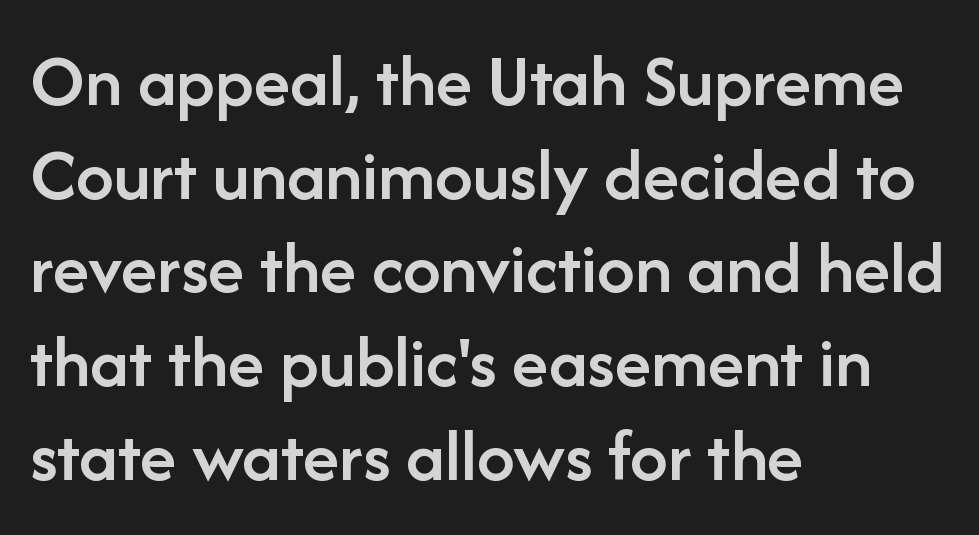
Q: Is the text bold? A: Semi-bold.
Q: Is the text italic (slanted)? A: No, it is upright.
Q: Is the typeface a serif or a sans-serif typeface? A: Sans-serif.
Q: Is the text underlined? A: No.
Q: How is the paragraph aligned? A: Left-aligned.
Q: Is the spacing between letters normal or unusually wide? A: Normal.
Q: Is the spacing between lines tight, normal or loose? A: Normal.
Q: Width (condensed, normal, or wide)? A: Normal.
Q: Stroke contrast? A: Low.
Q: x-height? A: Medium.
Q: Monospaced? A: No.
